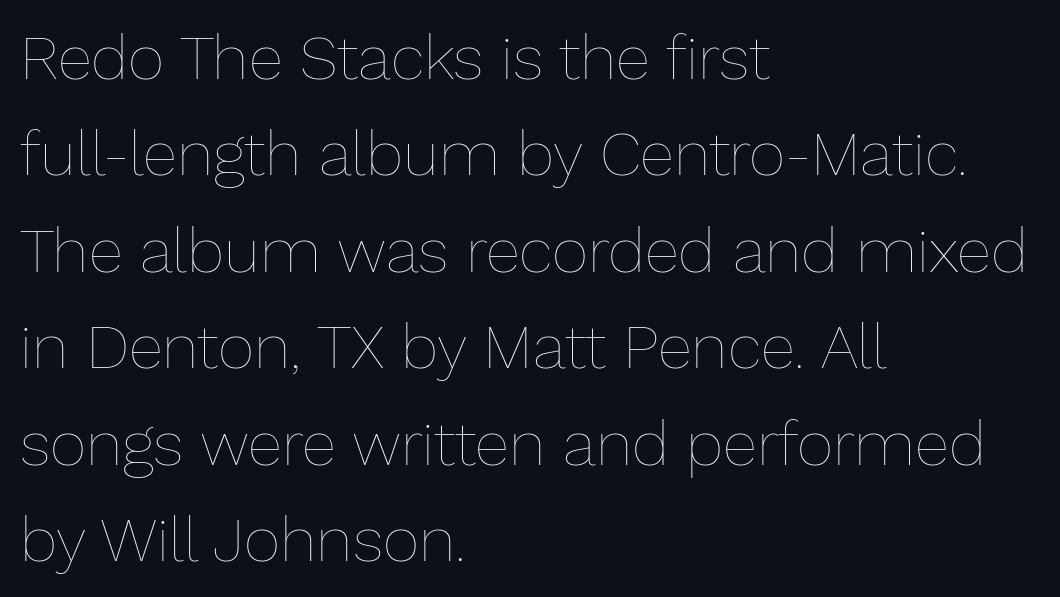
Q: Is the text bold? A: No.
Q: Is the text italic (slanted)? A: No, it is upright.
Q: Is the text underlined? A: No.
Q: How is the paragraph aligned? A: Left-aligned.
Q: Is the spacing between letters normal or unusually wide? A: Normal.
Q: Is the spacing between lines tight, normal or loose? A: Normal.
Q: Width (condensed, normal, or wide)? A: Normal.
Q: Stroke contrast? A: Low.
Q: x-height? A: Medium.
Q: Monospaced? A: No.
